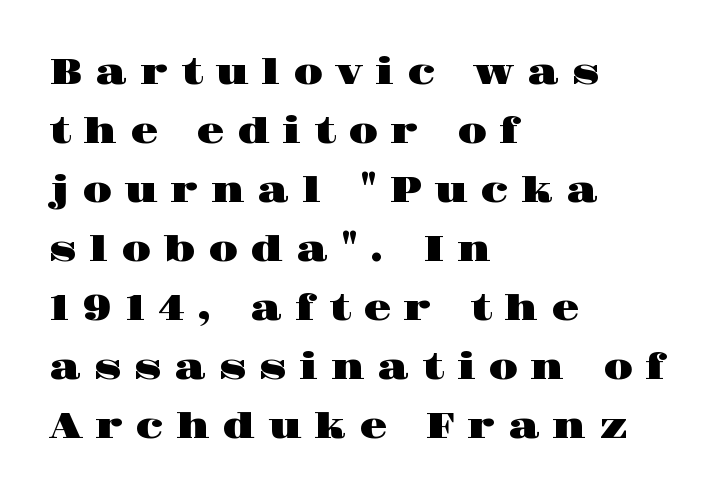
{"serif": "yes", "italic": "no", "width": "wide", "stroke_contrast": "high", "x_height": "large", "monospaced": "no", "underline": "no", "align": "left", "line_spacing": "normal", "line_spacing_ratio": 1.64, "letter_spacing": "wide", "letter_spacing_em": 0.35, "glyph_px": 36}
